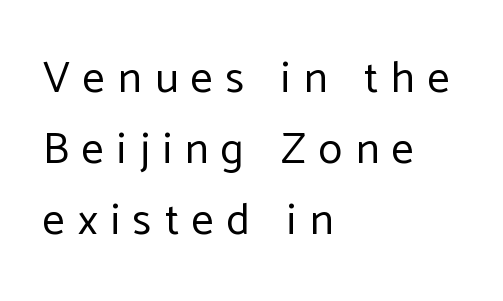
What kind of face is this? One without serifs — a sans. Does the lettering tilt? It doesn't — this is upright. The letters are spread apart with noticeably loose tracking. Notice how descenders clear the ascenders below comfortably — that's standard leading. Counters stay open thanks to moderate or lighter strokes.
